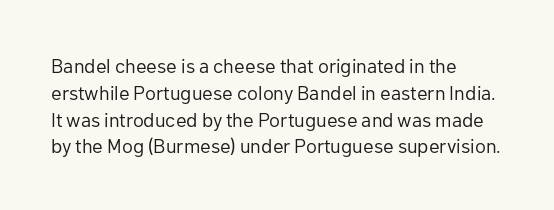
Unlike italic type, these characters show no tilt at all. Honestly, there is no underline to notice here at all. The ragged edge is on the right, which tells us the setting is flush left. Tracking here is standard; glyphs follow each other at the usual distance.
